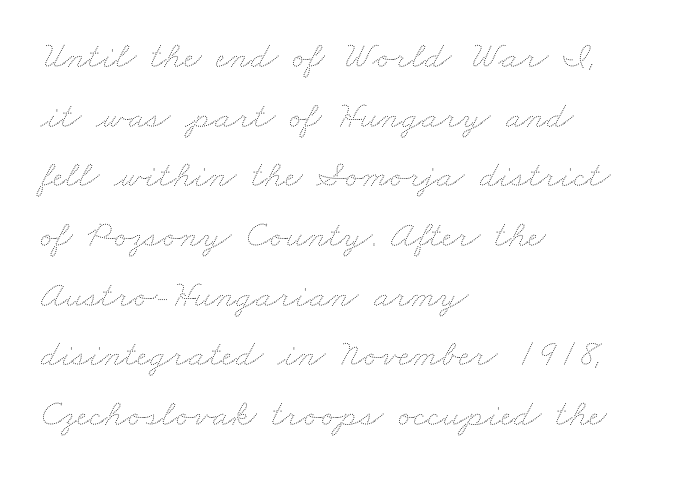
{"bold": "no", "weight": "thin", "width": "wide", "stroke_contrast": "medium", "x_height": "small", "monospaced": "no", "underline": "no", "align": "left", "line_spacing": "normal", "line_spacing_ratio": 1.57, "letter_spacing": "normal", "letter_spacing_em": 0.0, "glyph_px": 38}
